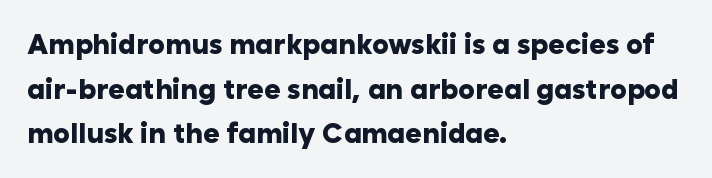
{"serif": "no", "italic": "no", "bold": "yes", "weight": "heavy", "width": "normal", "stroke_contrast": "low", "x_height": "medium", "monospaced": "no", "underline": "no", "align": "left", "line_spacing": "normal", "line_spacing_ratio": 1.59, "letter_spacing": "normal", "letter_spacing_em": 0.0, "glyph_px": 28}
